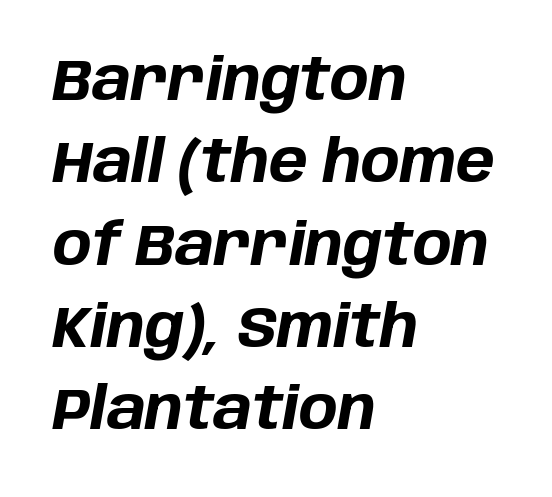
{"italic": "yes", "lean": "right", "slant_degrees": 10, "bold": "yes", "weight": "bold", "width": "normal", "stroke_contrast": "low", "x_height": "large", "monospaced": "no", "underline": "no", "align": "left", "line_spacing": "normal", "line_spacing_ratio": 1.42, "letter_spacing": "normal", "letter_spacing_em": 0.0, "glyph_px": 58}
